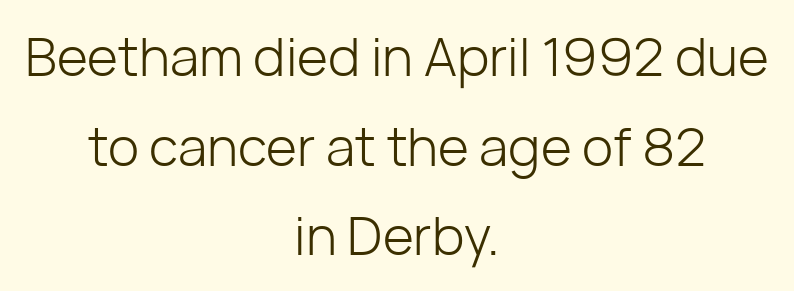
The image shows 53 px light sans-serif type, upright; set centered, normal line spacing (1.69x), normal letter spacing, not underlined; low stroke contrast and a medium x-height.
